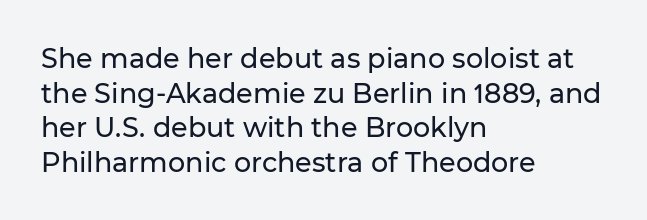
The image shows 27 px text type, upright; set left-aligned, normal line spacing (1.28x), normal letter spacing, not underlined.
